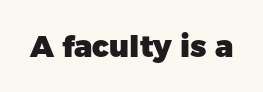
Q: Is the text bold? A: Yes.
Q: Is the text italic (slanted)? A: No, it is upright.
Q: Is the typeface a serif or a sans-serif typeface? A: Sans-serif.
Q: Is the text underlined? A: No.
Q: Is the spacing between letters normal or unusually wide? A: Normal.
Q: Width (condensed, normal, or wide)? A: Normal.
Q: Stroke contrast? A: Low.
Q: x-height? A: Medium.
Q: Monospaced? A: No.
